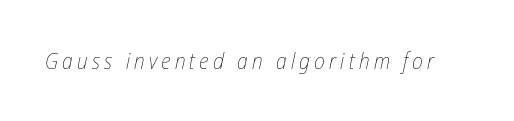
The image shows 22 px text type, italic (leaning right); set not underlined.
